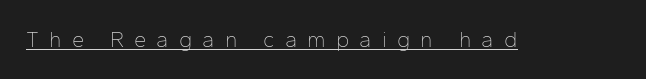
Italic: no, the glyphs are upright roman. The rendering inserts visible extra space after every character. Honestly, the underline is the first thing you notice here. The typesetting does not lean heavy: it is not bold.
